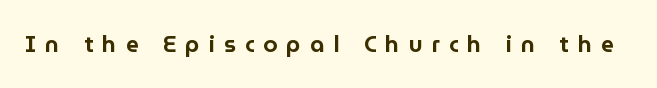
{"italic": "no", "underline": "no", "letter_spacing": "wide", "letter_spacing_em": 0.39, "glyph_px": 23}
